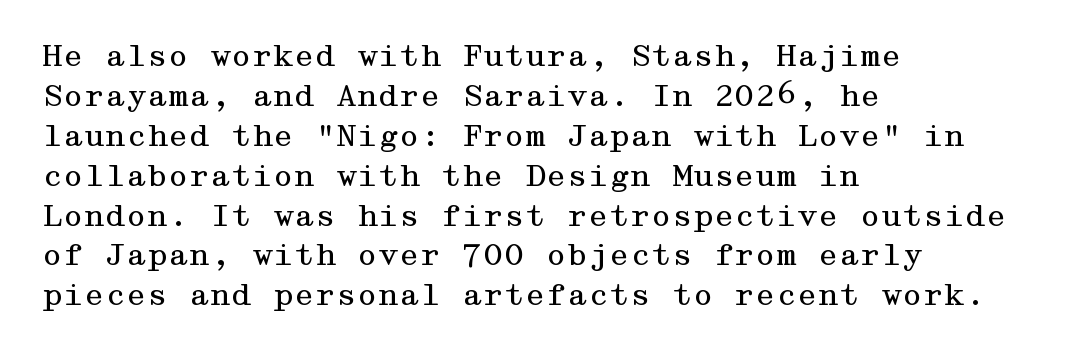
{"serif": "yes", "italic": "no", "bold": "no", "weight": "regular", "width": "wide", "stroke_contrast": "medium", "x_height": "medium", "underline": "no", "align": "left", "line_spacing": "normal", "line_spacing_ratio": 1.33, "letter_spacing": "normal", "letter_spacing_em": 0.0, "glyph_px": 30}
